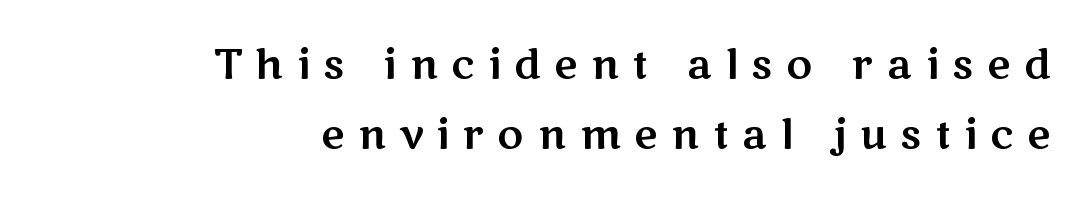
{"serif": "no", "italic": "no", "width": "wide", "stroke_contrast": "medium", "x_height": "medium", "monospaced": "no", "underline": "no", "align": "right", "line_spacing_ratio": 1.75, "letter_spacing": "wide", "letter_spacing_em": 0.34, "glyph_px": 40}
